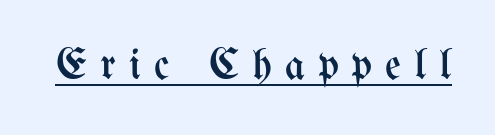
{"italic": "no", "bold": "no", "weight": "regular", "width": "condensed", "stroke_contrast": "medium", "x_height": "medium", "monospaced": "no", "underline": "yes", "letter_spacing": "wide", "letter_spacing_em": 0.3, "glyph_px": 44}
